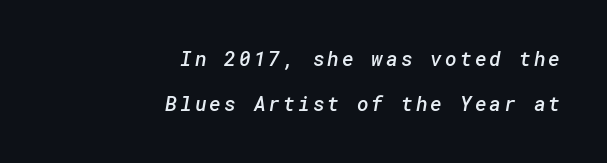
A bare baseline throughout the passage. The rendering uses a large line-height, opening up the rows. Horizontal alignment here is rightward, an uncommon choice for prose. Look at the stroke-to-counter ratio: somewhat heavy, a semibold.
